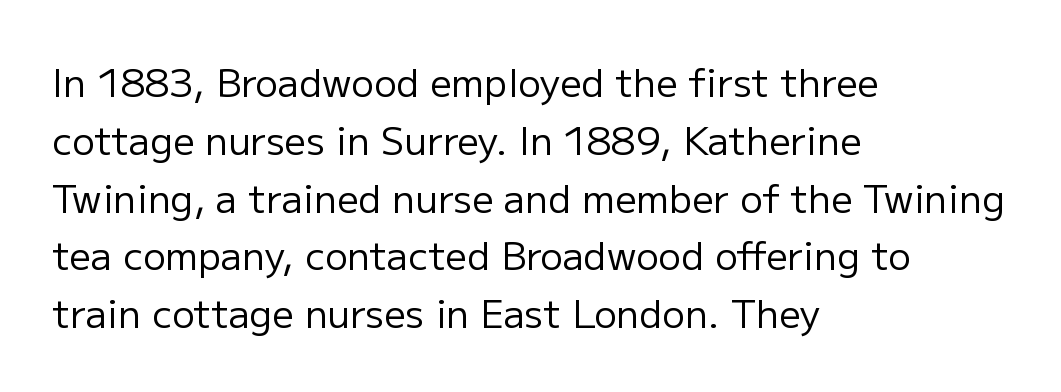
The passage shown is typed in a proportional face where columns would drift. Line starts are locked; line ends wander. The passage shown has conventional tracking throughout. Does the type have serifs? No, each stem ends abruptly. Is there much room between lines? A standard amount, neither cramped nor airy.
